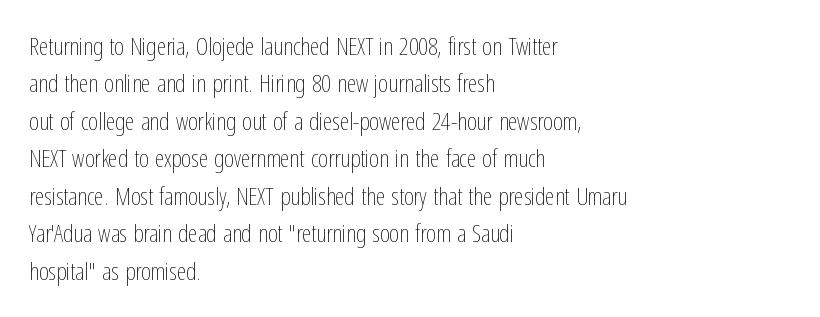
Q: Is the text bold? A: No.
Q: Is the text italic (slanted)? A: No, it is upright.
Q: Is the text underlined? A: No.
Q: How is the paragraph aligned? A: Left-aligned.
Q: Is the spacing between letters normal or unusually wide? A: Normal.
Q: Is the spacing between lines tight, normal or loose? A: Normal.
